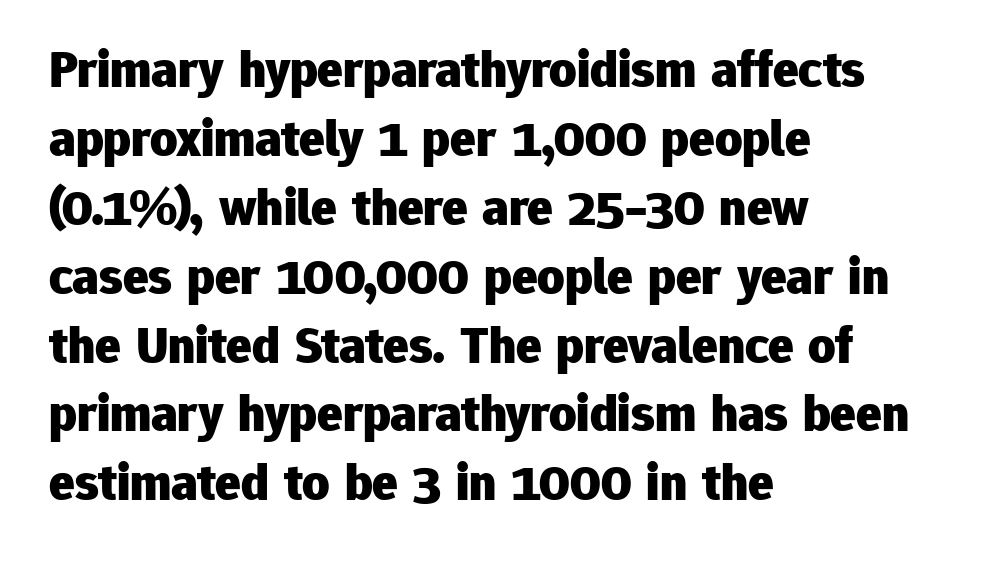
Q: Is the text bold? A: Yes.
Q: Is the text italic (slanted)? A: No, it is upright.
Q: Is the typeface a serif or a sans-serif typeface? A: Sans-serif.
Q: Is the text underlined? A: No.
Q: How is the paragraph aligned? A: Left-aligned.
Q: Is the spacing between letters normal or unusually wide? A: Normal.
Q: Is the spacing between lines tight, normal or loose? A: Normal.
Q: Width (condensed, normal, or wide)? A: Normal.
Q: Stroke contrast? A: Low.
Q: x-height? A: Medium.
Q: Monospaced? A: No.
